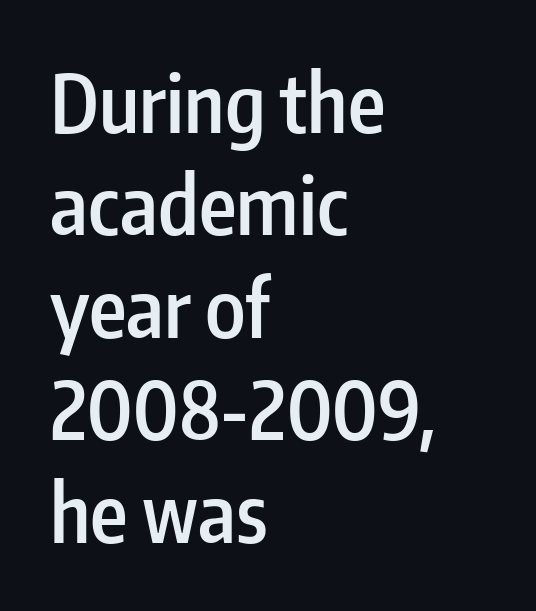
Q: Is the text bold? A: Semi-bold.
Q: Is the text italic (slanted)? A: No, it is upright.
Q: Is the typeface a serif or a sans-serif typeface? A: Sans-serif.
Q: Is the text underlined? A: No.
Q: How is the paragraph aligned? A: Left-aligned.
Q: Is the spacing between letters normal or unusually wide? A: Normal.
Q: Is the spacing between lines tight, normal or loose? A: Normal.
Q: Width (condensed, normal, or wide)? A: Condensed.
Q: Stroke contrast? A: Low.
Q: x-height? A: Medium.
Q: Monospaced? A: No.
